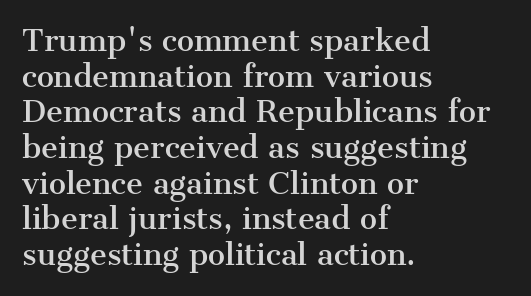
Q: Is the text italic (slanted)? A: No, it is upright.
Q: Is the typeface a serif or a sans-serif typeface? A: Serif.
Q: Is the text underlined? A: No.
Q: How is the paragraph aligned? A: Left-aligned.
Q: Is the spacing between letters normal or unusually wide? A: Normal.
Q: Width (condensed, normal, or wide)? A: Normal.
Q: Stroke contrast? A: Medium.
Q: x-height? A: Medium.
Q: Monospaced? A: No.
